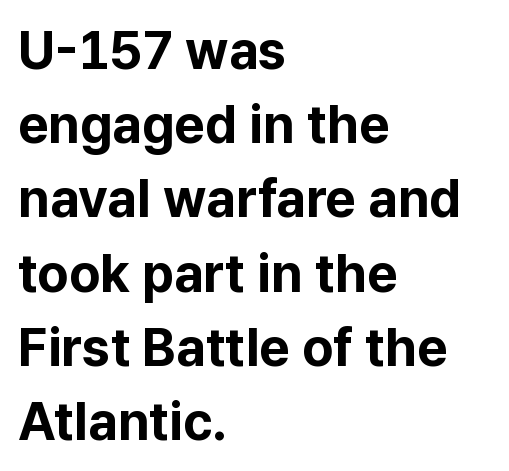
{"serif": "no", "italic": "no", "bold": "yes", "weight": "bold", "width": "normal", "stroke_contrast": "low", "x_height": "medium", "monospaced": "no", "underline": "no", "align": "left", "line_spacing": "normal", "line_spacing_ratio": 1.4, "letter_spacing": "normal", "letter_spacing_em": 0.0, "glyph_px": 53}
